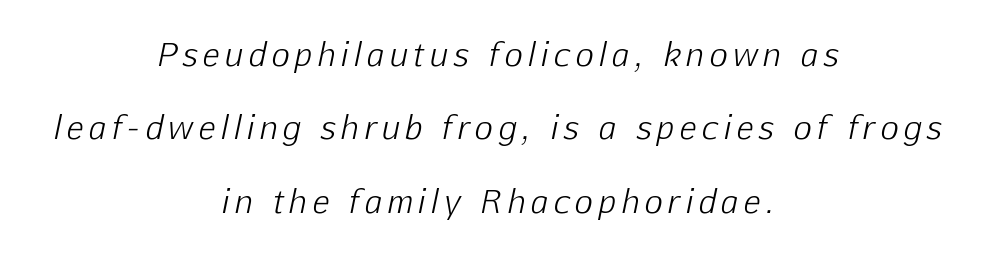
Q: Is the text bold? A: No.
Q: Is the text italic (slanted)? A: Yes, it leans right by about 12 degrees.
Q: Is the text underlined? A: No.
Q: How is the paragraph aligned? A: Centered.
Q: Is the spacing between lines tight, normal or loose? A: Loose.
Q: Width (condensed, normal, or wide)? A: Normal.
Q: Stroke contrast? A: Low.
Q: x-height? A: Medium.
Q: Monospaced? A: No.
